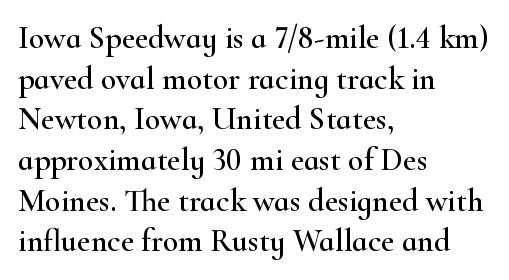
The image shows 32 px wide serif type, upright; set left-aligned, normal line spacing (1.27x), normal letter spacing, not underlined; high stroke contrast and a small x-height.
